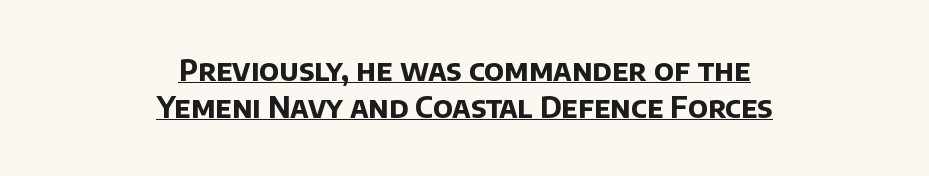
The image shows 29 px bold sans-serif type; set centered, normal line spacing (1.26x), normal letter spacing, underlined; low stroke contrast and a large x-height.
